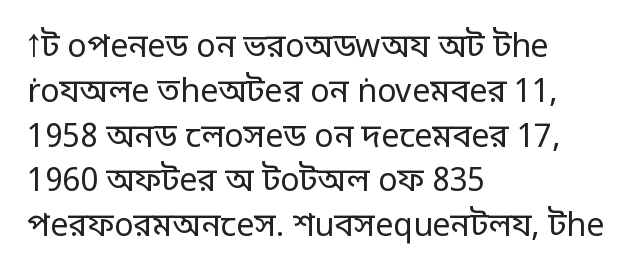
Does the lettering tilt? It doesn't — this is upright. Here the glyphs are tracked normally, forming tight word shapes. Just letters on the line, the space beneath them empty. The typeface chosen for these lines omits serifs. Compared with a centered layout, this one pins lines to the left instead.
